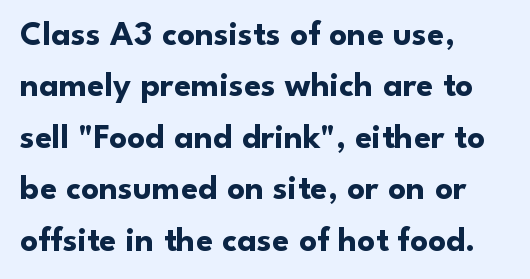
{"serif": "no", "italic": "no", "bold": "yes", "weight": "bold", "width": "normal", "stroke_contrast": "low", "x_height": "small", "monospaced": "no", "underline": "no", "align": "left", "line_spacing": "normal", "line_spacing_ratio": 1.47, "letter_spacing": "normal", "letter_spacing_em": 0.0, "glyph_px": 35}
